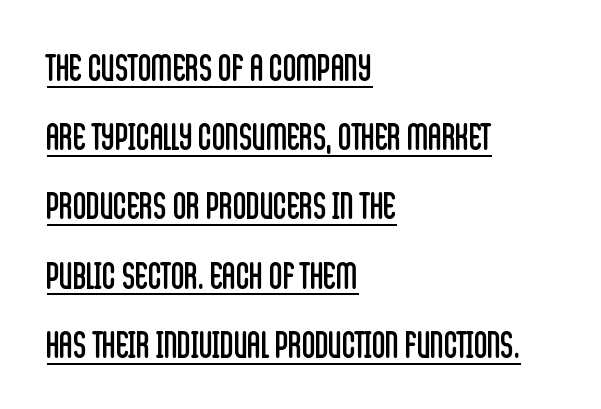
The image shows 37 px regular-weight, condensed sans-serif type, upright; set left-aligned, line spacing 1.87x, normal letter spacing, underlined; low stroke contrast and a large x-height.
